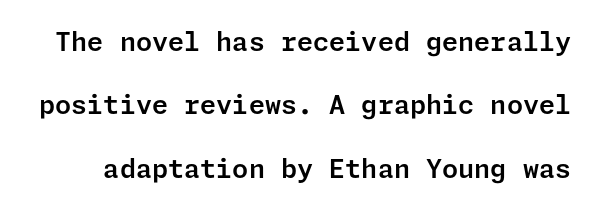
Q: Is the text italic (slanted)? A: No, it is upright.
Q: Is the text underlined? A: No.
Q: Is the spacing between letters normal or unusually wide? A: Normal.
Q: Is the spacing between lines tight, normal or loose? A: Loose.
